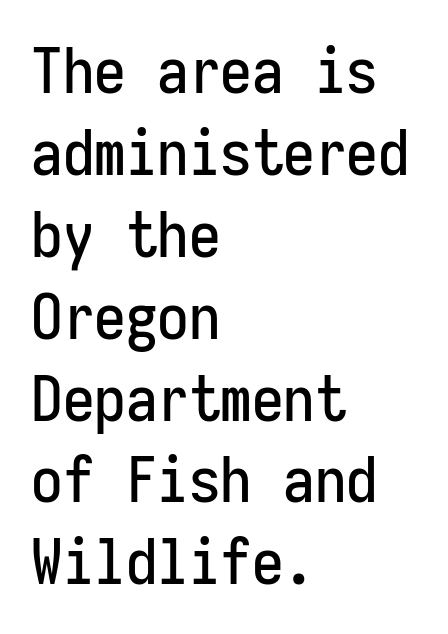
Q: Is the text italic (slanted)? A: No, it is upright.
Q: Is the typeface a serif or a sans-serif typeface? A: Sans-serif.
Q: Is the text underlined? A: No.
Q: How is the paragraph aligned? A: Left-aligned.
Q: Is the spacing between letters normal or unusually wide? A: Normal.
Q: Is the spacing between lines tight, normal or loose? A: Normal.
Q: Width (condensed, normal, or wide)? A: Condensed.
Q: Stroke contrast? A: Low.
Q: x-height? A: Medium.
Q: Monospaced? A: Yes.
